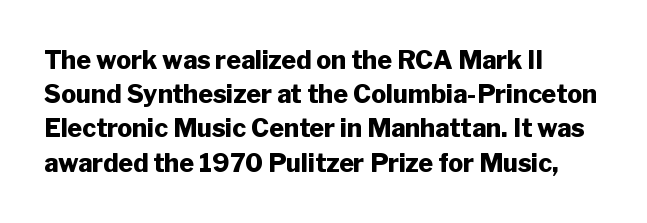
Q: Is the text bold? A: Yes.
Q: Is the text italic (slanted)? A: No, it is upright.
Q: Is the text underlined? A: No.
Q: How is the paragraph aligned? A: Left-aligned.
Q: Is the spacing between letters normal or unusually wide? A: Normal.
Q: Is the spacing between lines tight, normal or loose? A: Normal.
